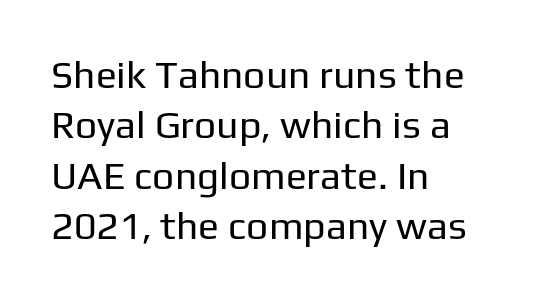
The image shows 39 px regular-weight sans-serif type, upright; set left-aligned, normal line spacing (1.29x), normal letter spacing, not underlined; low stroke contrast and a medium x-height.
